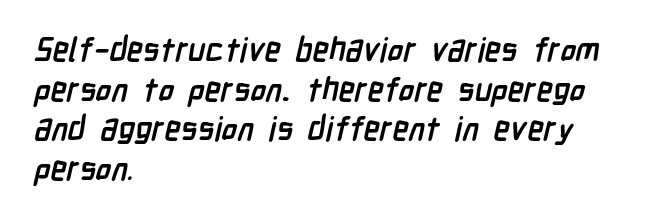
{"serif": "no", "bold": "yes", "weight": "semibold", "width": "condensed", "stroke_contrast": "low", "x_height": "medium", "monospaced": "no", "underline": "no", "align": "left", "line_spacing_ratio": 1.2, "letter_spacing": "normal", "letter_spacing_em": 0.0, "glyph_px": 33}
